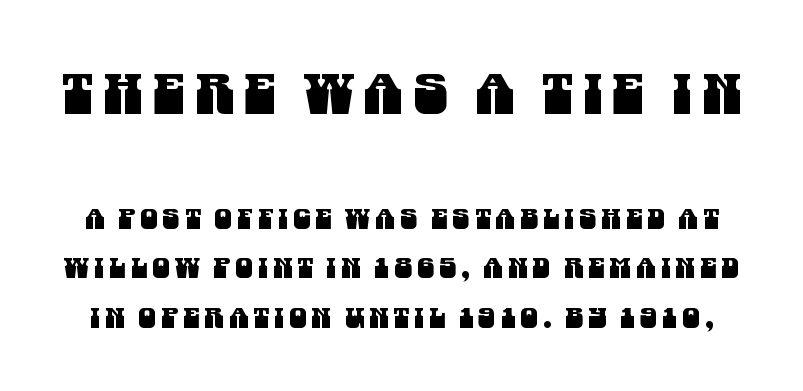
{"serif": "no", "width": "condensed", "stroke_contrast": "medium", "x_height": "large", "monospaced": "no", "underline": "no", "line_spacing_ratio": 1.77, "larger_block": "first", "size_ratio": 2.0, "glyph_px": 56}
